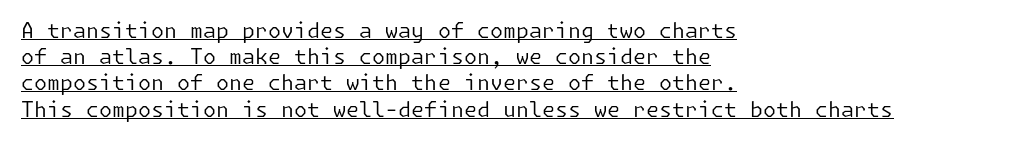
{"italic": "no", "bold": "no", "underline": "yes", "align": "left", "line_spacing": "normal", "line_spacing_ratio": 1.25, "letter_spacing": "normal", "letter_spacing_em": 0.0, "glyph_px": 21}
